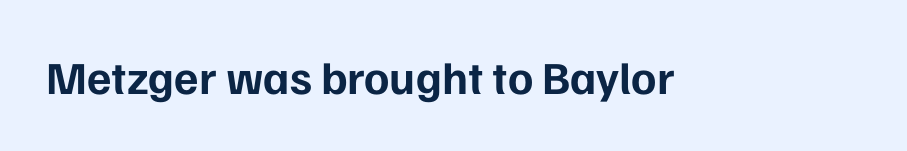
The image shows 46 px bold sans-serif type, upright; set normal letter spacing, not underlined; low stroke contrast and a medium x-height.
